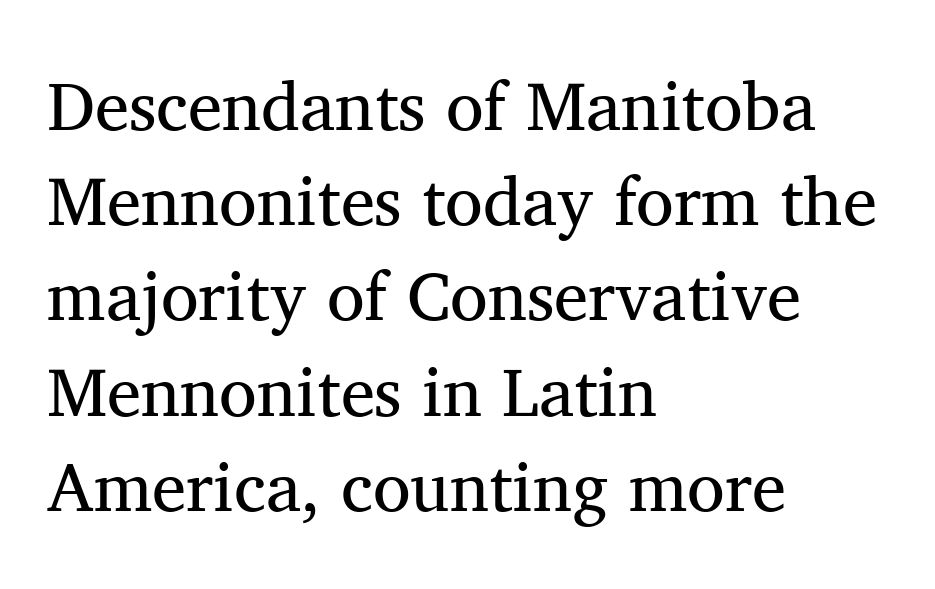
The font's upright variant was chosen for this text. No letter is thick-stroked: the sample isn't bold. Beneath every word, the page is bare. Classification — serif.
